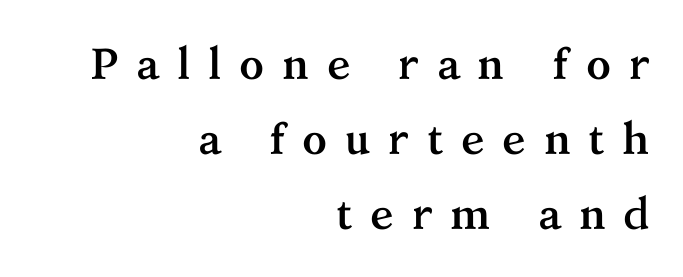
{"serif": "yes", "italic": "no", "bold": "yes", "weight": "semibold", "width": "normal", "stroke_contrast": "medium", "x_height": "medium", "monospaced": "no", "underline": "no", "align": "right", "line_spacing_ratio": 1.71, "letter_spacing": "wide", "letter_spacing_em": 0.39, "glyph_px": 44}
